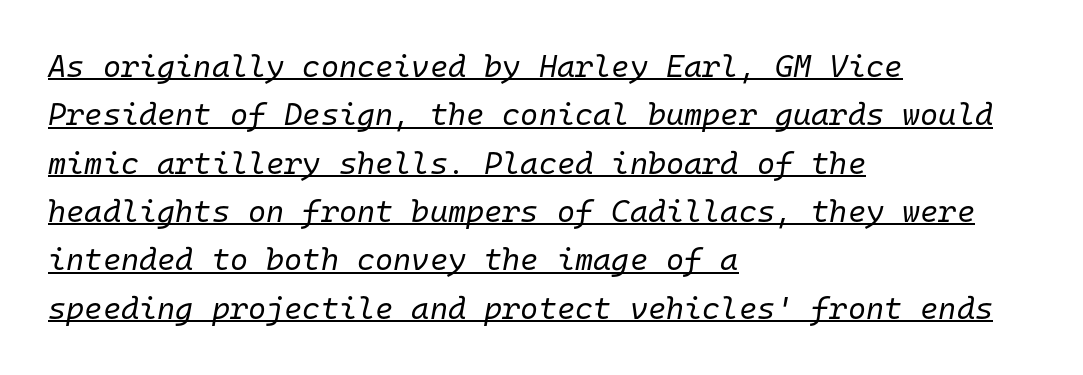
{"italic": "yes", "lean": "right", "slant_degrees": 10, "bold": "no", "weight": "regular", "width": "normal", "stroke_contrast": "low", "x_height": "medium", "monospaced": "yes", "underline": "yes", "align": "left", "line_spacing": "normal", "line_spacing_ratio": 1.56, "letter_spacing": "normal", "letter_spacing_em": 0.0, "glyph_px": 31}
